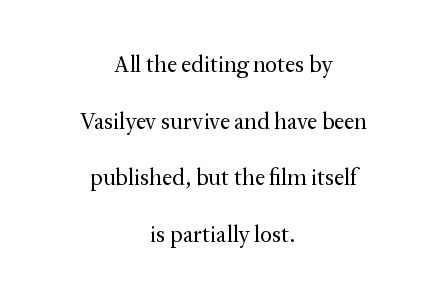
The rag falls on both sides of this text block equally. Beneath every word, the page is bare. Vertical stems look standard width or narrower in stroke. Each word holds together tightly as a unit, with standard inter-letter gaps. This block would shrink considerably if given ordinary leading; it's expanded now. Upright lettering throughout.
